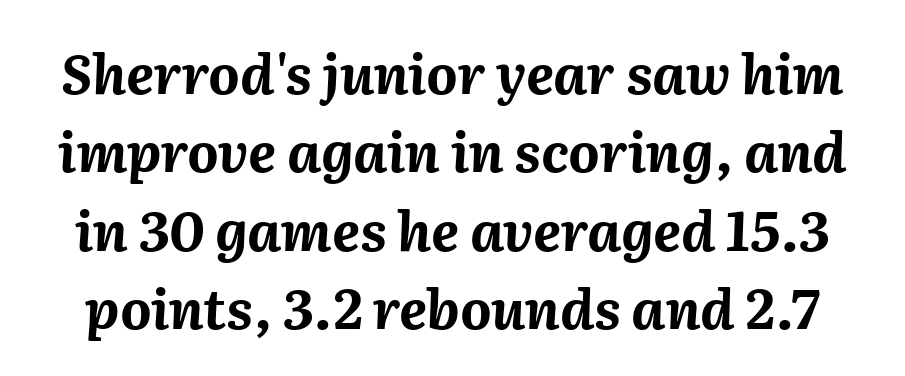
The image shows 54 px bold type, italic (leaning right); set normal line spacing (1.45x), normal letter spacing, not underlined; medium stroke contrast and a medium x-height.
